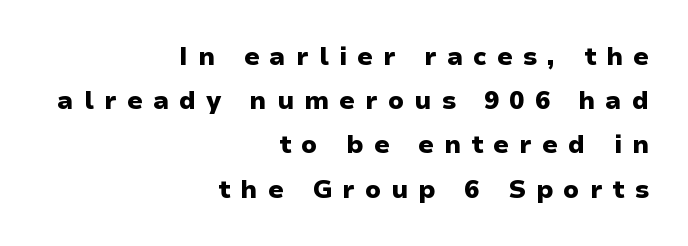
The gaps between neighbouring characters are conspicuously large. Clear beneath every line of the passage. A flush-right, rag-left setting is used for this passage. Heavy-handed strokes throughout: this text is bold. The type sits square on the baseline with zero lean.
